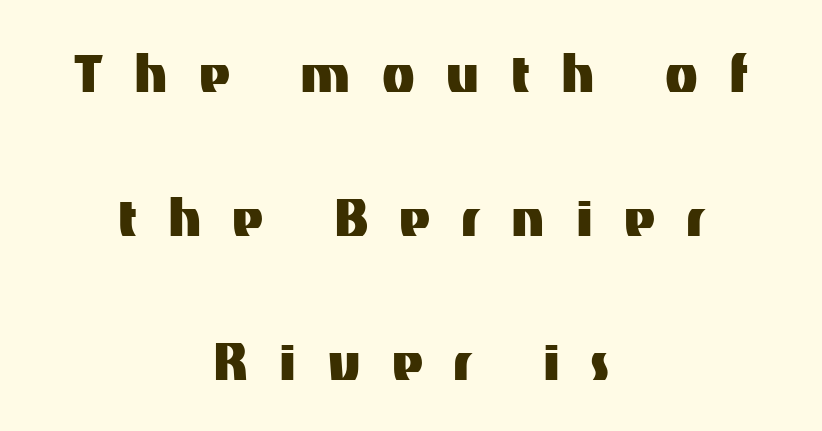
The image shows 67 px sans-serif type, upright; set centered, loose line spacing (2.15x), unusually wide letter spacing (+0.47 em), not underlined; medium stroke contrast and a medium x-height.
